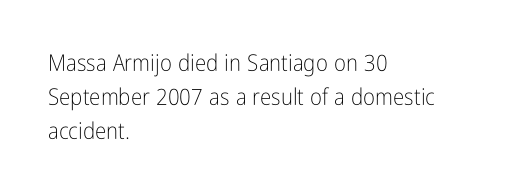
{"italic": "no", "bold": "no", "underline": "no", "align": "left", "line_spacing": "normal", "line_spacing_ratio": 1.47, "letter_spacing": "normal", "letter_spacing_em": 0.0, "glyph_px": 23}
